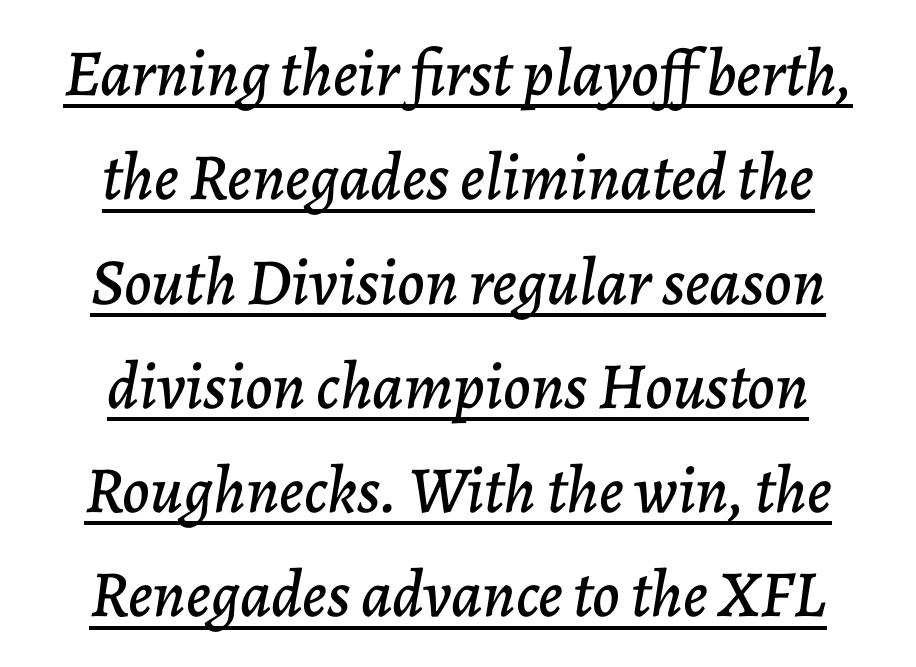
Q: Is the text italic (slanted)? A: Yes, it leans right by about 7 degrees.
Q: Is the text underlined? A: Yes.
Q: How is the paragraph aligned? A: Centered.
Q: Is the spacing between letters normal or unusually wide? A: Normal.
Q: Is the spacing between lines tight, normal or loose? A: Normal.
Q: Width (condensed, normal, or wide)? A: Normal.
Q: Stroke contrast? A: Low.
Q: x-height? A: Medium.
Q: Monospaced? A: No.
